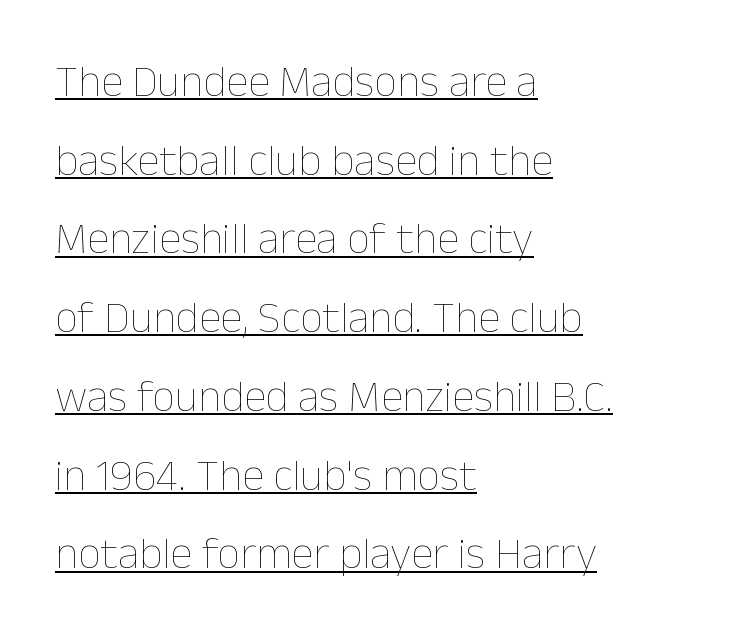
{"italic": "no", "bold": "no", "weight": "thin", "width": "normal", "stroke_contrast": "low", "x_height": "medium", "monospaced": "no", "underline": "yes", "align": "left", "line_spacing_ratio": 1.75, "letter_spacing": "normal", "letter_spacing_em": 0.0, "glyph_px": 45}
